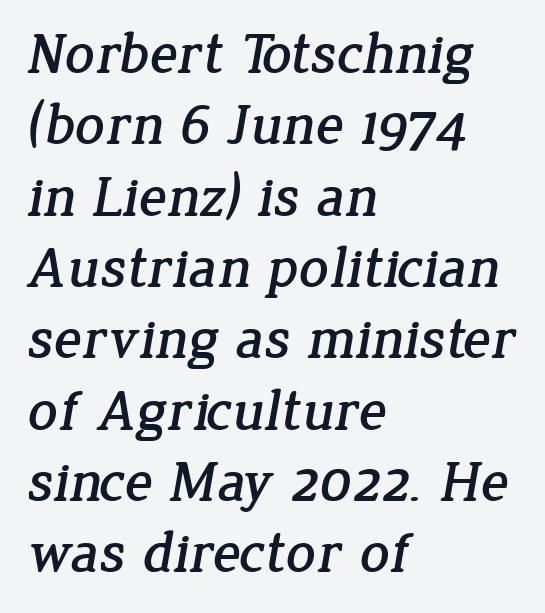
{"serif": "yes", "width": "normal", "stroke_contrast": "low", "x_height": "medium", "monospaced": "no", "underline": "no", "align": "left", "line_spacing_ratio": 1.23, "letter_spacing": "normal", "letter_spacing_em": 0.0, "glyph_px": 58}
